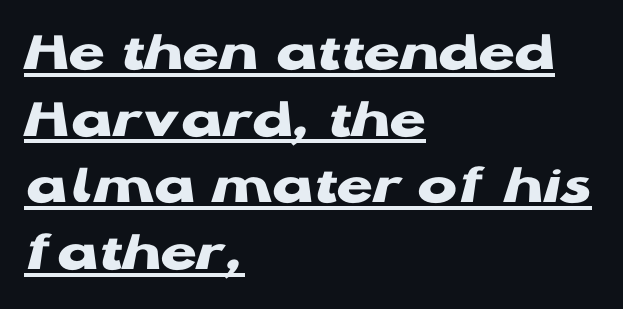
What's the leading like? Squeezed, with rows nearly overlapping. Caption: bold face, heavy strokes. Every stem runs plumb, perpendicular to the baseline. Typographically, this falls in the sans-serif category.
